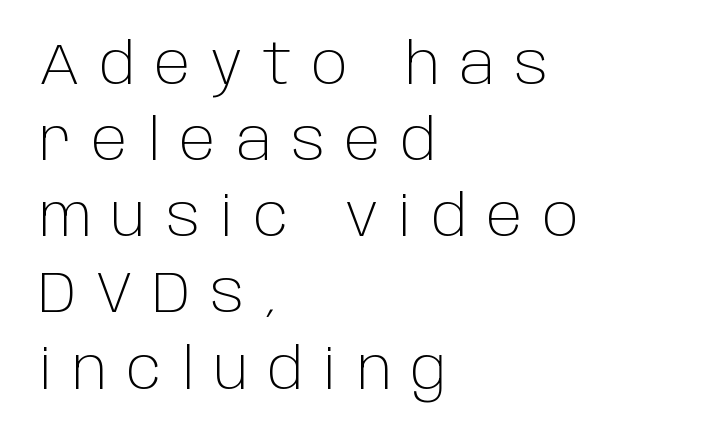
Q: Is the text bold? A: No.
Q: Is the text italic (slanted)? A: No, it is upright.
Q: Is the typeface a serif or a sans-serif typeface? A: Sans-serif.
Q: Is the text underlined? A: No.
Q: How is the paragraph aligned? A: Left-aligned.
Q: Is the spacing between letters normal or unusually wide? A: Unusually wide.
Q: Is the spacing between lines tight, normal or loose? A: Normal.
Q: Width (condensed, normal, or wide)? A: Normal.
Q: Stroke contrast? A: Low.
Q: x-height? A: Large.
Q: Monospaced? A: No.
